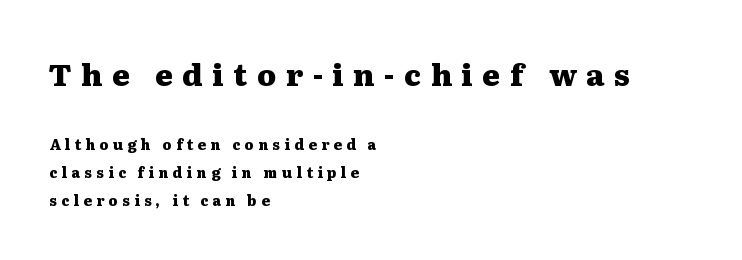
This layout puts the oversized block above and the modest block below. Upright lettering throughout. A typesetter would call this proportional, since set widths differ per character. Loosely led — the rows are spread out.
